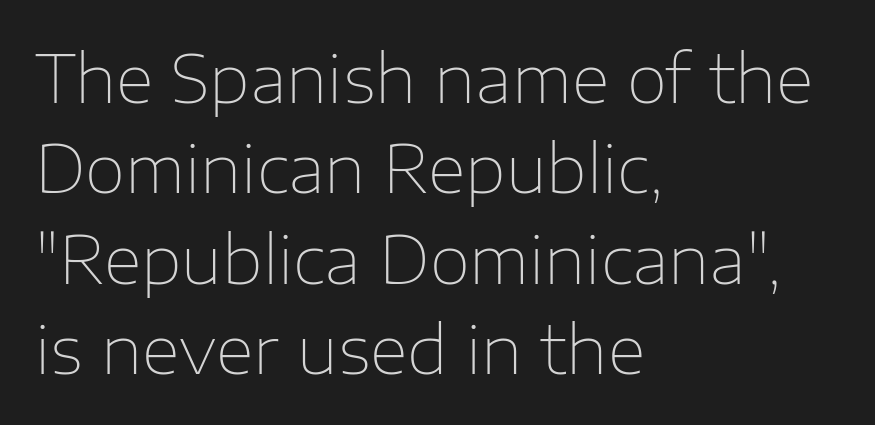
{"serif": "no", "italic": "no", "bold": "no", "weight": "thin", "width": "normal", "stroke_contrast": "low", "x_height": "medium", "monospaced": "no", "underline": "no", "align": "left", "line_spacing": "normal", "line_spacing_ratio": 1.37, "letter_spacing": "normal", "letter_spacing_em": 0.0, "glyph_px": 66}
